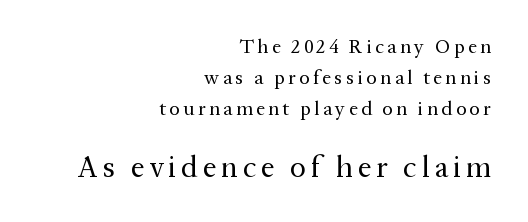
Q: Is the text bold? A: No.
Q: Is the text italic (slanted)? A: No, it is upright.
Q: Is the typeface a serif or a sans-serif typeface? A: Serif.
Q: Is the text underlined? A: No.
Q: How is the paragraph aligned? A: Right-aligned.
Q: Is the spacing between lines tight, normal or loose? A: Normal.
Q: Which block of text is set in a larger size, the first (top) or the second (bottom)? A: The second (bottom) one.
Q: Width (condensed, normal, or wide)? A: Normal.
Q: Stroke contrast? A: Medium.
Q: x-height? A: Medium.
Q: Monospaced? A: No.
